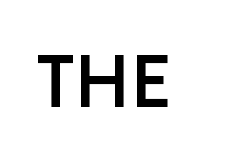
{"serif": "no", "italic": "no", "width": "normal", "stroke_contrast": "low", "x_height": "large", "monospaced": "no", "underline": "no", "letter_spacing": "normal", "letter_spacing_em": 0.0, "glyph_px": 73}
